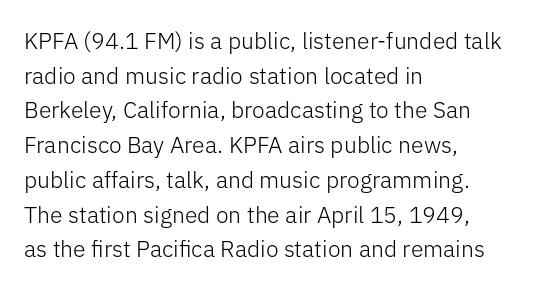
Q: Is the text bold? A: No.
Q: Is the text italic (slanted)? A: No, it is upright.
Q: Is the text underlined? A: No.
Q: How is the paragraph aligned? A: Left-aligned.
Q: Is the spacing between letters normal or unusually wide? A: Normal.
Q: Is the spacing between lines tight, normal or loose? A: Normal.
